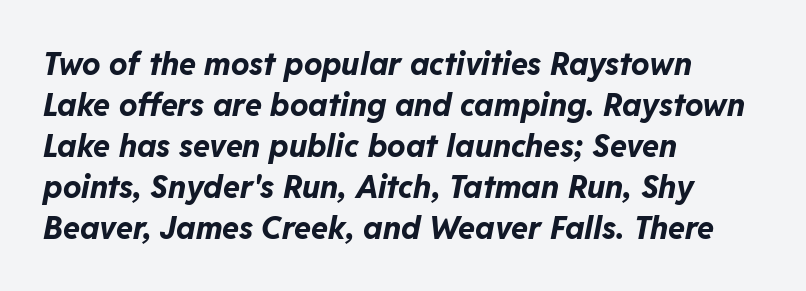
Q: Is the text bold? A: Yes.
Q: Is the text italic (slanted)? A: Yes, it leans right by about 11 degrees.
Q: Is the text underlined? A: No.
Q: How is the paragraph aligned? A: Left-aligned.
Q: Is the spacing between letters normal or unusually wide? A: Normal.
Q: Is the spacing between lines tight, normal or loose? A: Normal.
Q: Width (condensed, normal, or wide)? A: Normal.
Q: Stroke contrast? A: Low.
Q: x-height? A: Medium.
Q: Monospaced? A: No.
